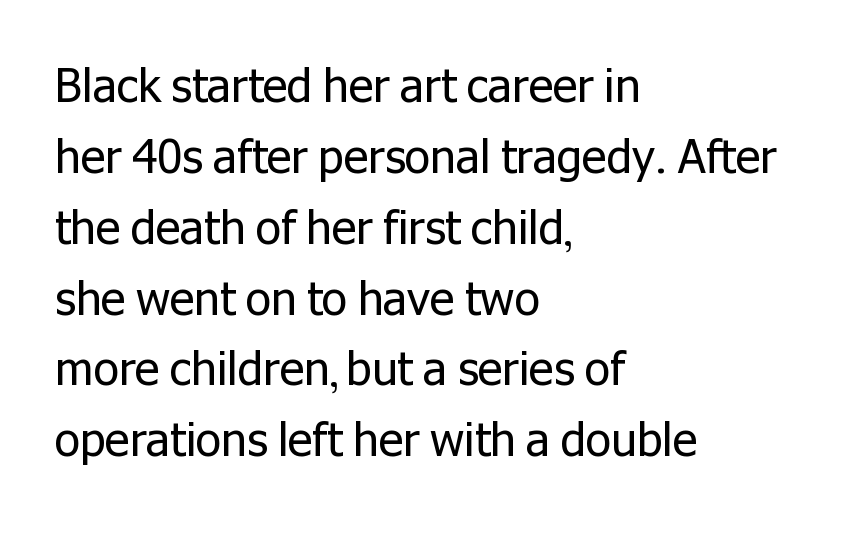
Q: Is the text bold? A: No.
Q: Is the text italic (slanted)? A: No, it is upright.
Q: Is the typeface a serif or a sans-serif typeface? A: Sans-serif.
Q: Is the text underlined? A: No.
Q: How is the paragraph aligned? A: Left-aligned.
Q: Is the spacing between letters normal or unusually wide? A: Normal.
Q: Is the spacing between lines tight, normal or loose? A: Normal.
Q: Width (condensed, normal, or wide)? A: Normal.
Q: Stroke contrast? A: Low.
Q: x-height? A: Medium.
Q: Monospaced? A: No.
